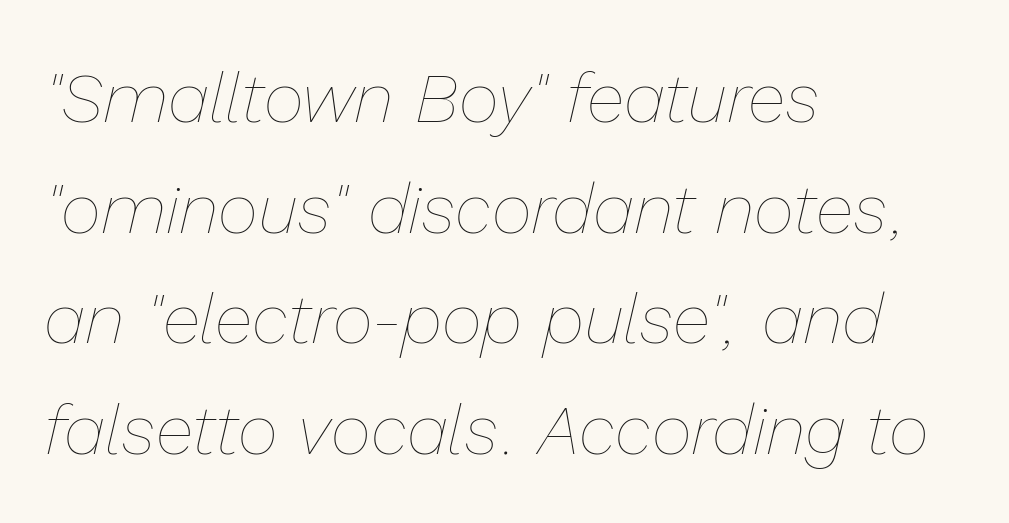
The image shows 70 px thin type, italic (leaning right); set left-aligned, normal line spacing (1.58x), normal letter spacing, not underlined; low stroke contrast and a medium x-height.
